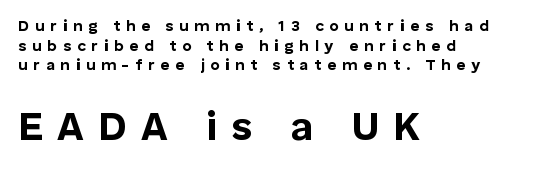
These lines are composed in type without serifs. These lines stack with their left ends in a neat column. Is the letter spacing exaggerated? Yes — the characters are pushed far apart. The space directly below the letters is spotless.
